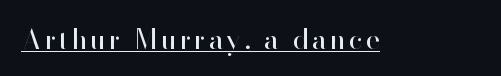
The image shows 28 px regular-weight sans-serif type, upright; set underlined; high stroke contrast and a small x-height.
